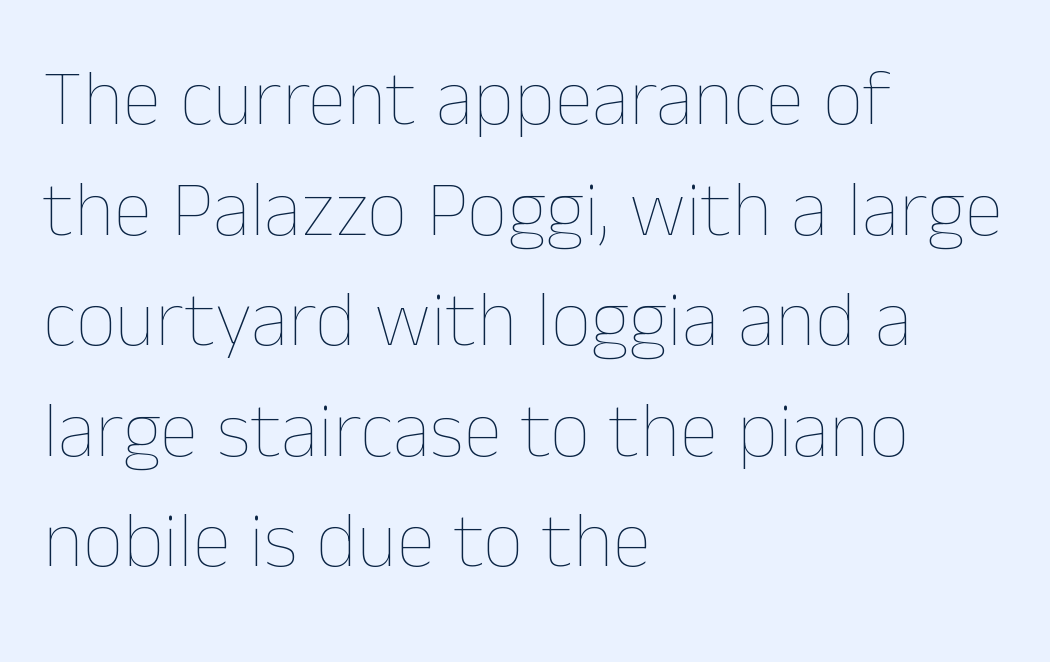
Q: Is the text bold? A: No.
Q: Is the text italic (slanted)? A: No, it is upright.
Q: Is the text underlined? A: No.
Q: How is the paragraph aligned? A: Left-aligned.
Q: Is the spacing between letters normal or unusually wide? A: Normal.
Q: Is the spacing between lines tight, normal or loose? A: Normal.
Q: Width (condensed, normal, or wide)? A: Normal.
Q: Stroke contrast? A: Low.
Q: x-height? A: Medium.
Q: Monospaced? A: No.
